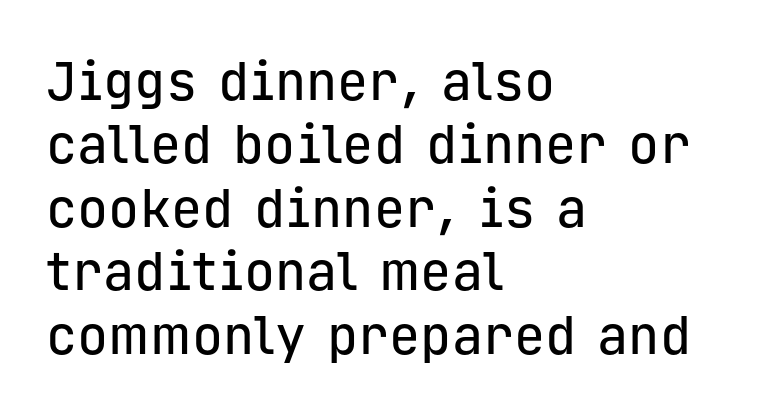
Q: Is the text italic (slanted)? A: No, it is upright.
Q: Is the typeface a serif or a sans-serif typeface? A: Sans-serif.
Q: Is the text underlined? A: No.
Q: How is the paragraph aligned? A: Left-aligned.
Q: Is the spacing between letters normal or unusually wide? A: Normal.
Q: Width (condensed, normal, or wide)? A: Normal.
Q: Stroke contrast? A: Low.
Q: x-height? A: Medium.
Q: Monospaced? A: Yes.
